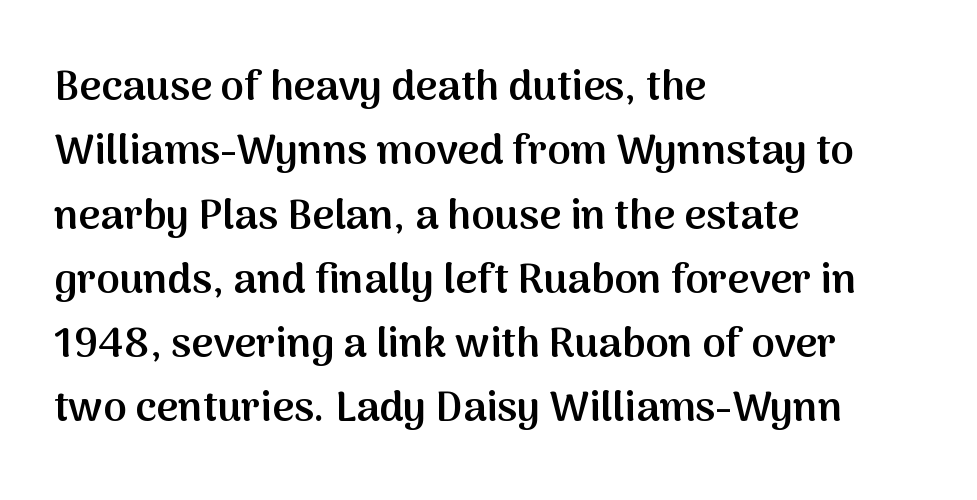
Q: Is the text bold? A: Semi-bold.
Q: Is the text italic (slanted)? A: No, it is upright.
Q: Is the typeface a serif or a sans-serif typeface? A: Sans-serif.
Q: Is the text underlined? A: No.
Q: How is the paragraph aligned? A: Left-aligned.
Q: Is the spacing between letters normal or unusually wide? A: Normal.
Q: Is the spacing between lines tight, normal or loose? A: Normal.
Q: Width (condensed, normal, or wide)? A: Normal.
Q: Stroke contrast? A: Medium.
Q: x-height? A: Medium.
Q: Monospaced? A: No.
